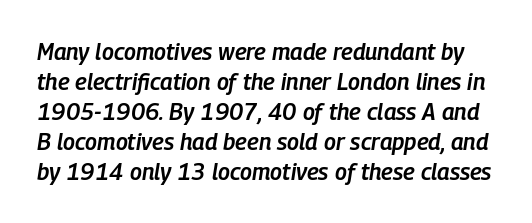
Q: Is the text bold? A: Semi-bold.
Q: Is the text italic (slanted)? A: Yes, it leans right by about 9 degrees.
Q: Is the text underlined? A: No.
Q: Is the spacing between letters normal or unusually wide? A: Normal.
Q: Is the spacing between lines tight, normal or loose? A: Normal.
